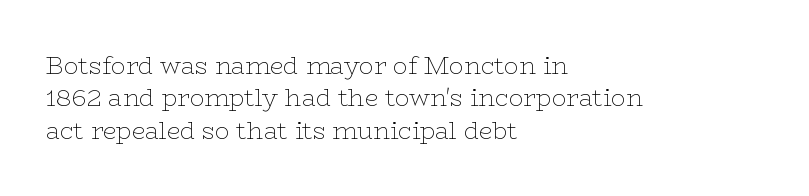
{"italic": "no", "bold": "no", "underline": "no", "align": "left", "line_spacing": "normal", "line_spacing_ratio": 1.35, "letter_spacing": "normal", "letter_spacing_em": 0.0, "glyph_px": 24}
